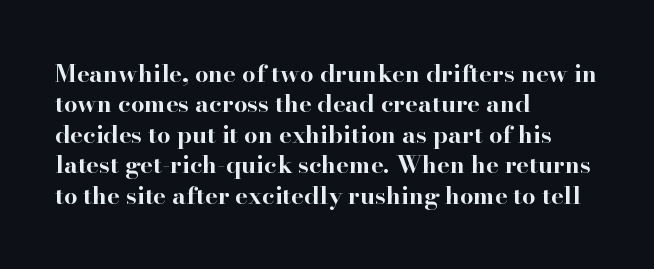
The image shows 24 px bold type, upright; set left-aligned, normal line spacing (1.27x), normal letter spacing, not underlined.
